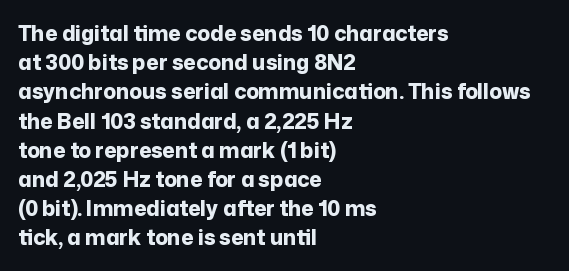
When letters stand straight like this, we call the style roman or upright. Line starts are locked; line ends wander. Quick note: underline off. Words appear dense and cohesive because spacing is normal. A normal amount of white space separates one row of letters from the next.
